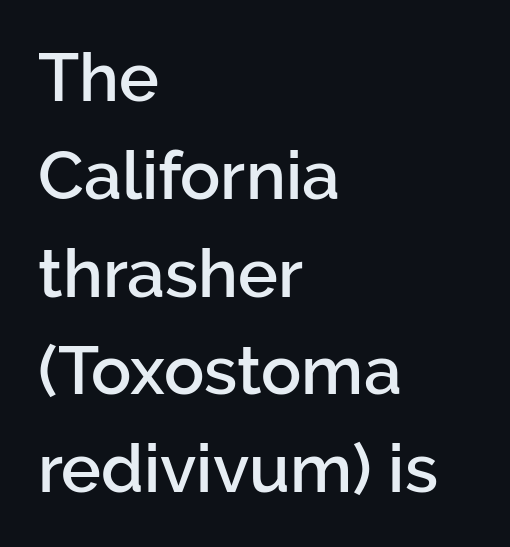
Q: Is the text bold? A: Semi-bold.
Q: Is the text italic (slanted)? A: No, it is upright.
Q: Is the typeface a serif or a sans-serif typeface? A: Sans-serif.
Q: Is the text underlined? A: No.
Q: How is the paragraph aligned? A: Left-aligned.
Q: Is the spacing between letters normal or unusually wide? A: Normal.
Q: Is the spacing between lines tight, normal or loose? A: Normal.
Q: Width (condensed, normal, or wide)? A: Normal.
Q: Stroke contrast? A: Low.
Q: x-height? A: Medium.
Q: Monospaced? A: No.
